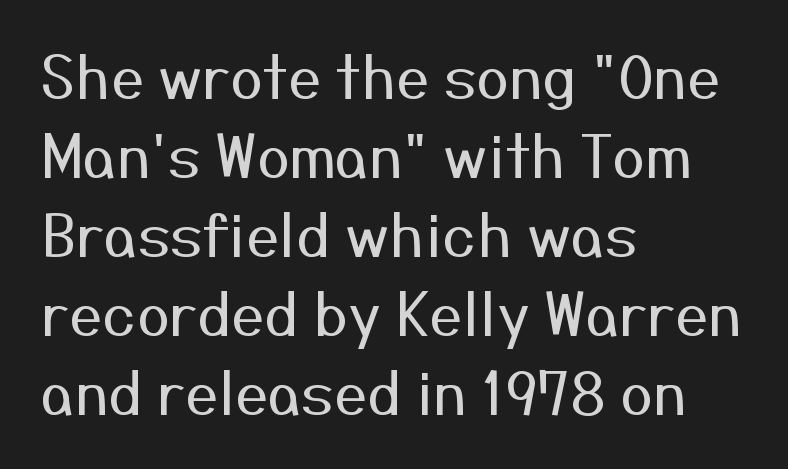
Q: Is the text bold? A: No.
Q: Is the text italic (slanted)? A: No, it is upright.
Q: Is the typeface a serif or a sans-serif typeface? A: Sans-serif.
Q: Is the text underlined? A: No.
Q: How is the paragraph aligned? A: Left-aligned.
Q: Is the spacing between letters normal or unusually wide? A: Normal.
Q: Is the spacing between lines tight, normal or loose? A: Normal.
Q: Width (condensed, normal, or wide)? A: Normal.
Q: Stroke contrast? A: Medium.
Q: x-height? A: Medium.
Q: Monospaced? A: No.
